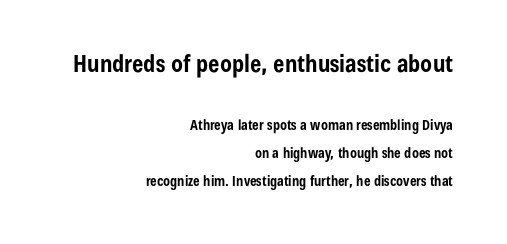
Each glyph is drawn with heavy, bold strokes. In terms of letterspacing, this is plain default setting. Is the block centered? No — it sits flush against the right margin. What's the leading like? Stretched, with rows far apart. Just letters on the line, the space beneath them empty.
